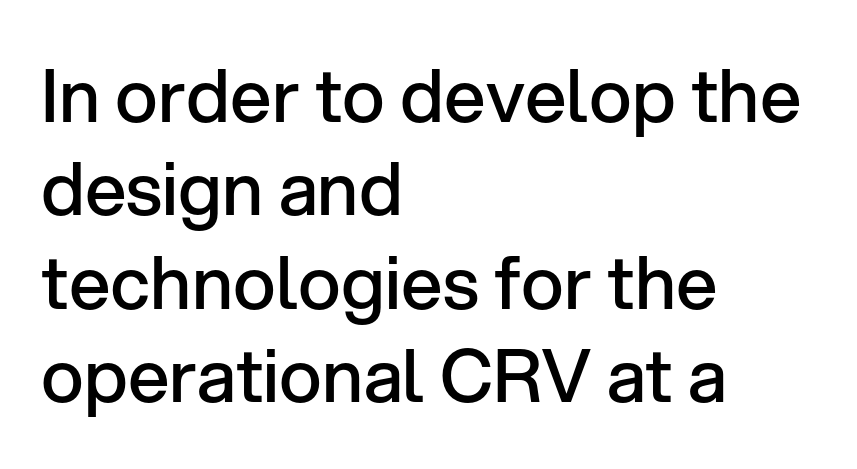
{"serif": "no", "italic": "no", "bold": "semi", "weight": "semibold", "width": "normal", "stroke_contrast": "low", "x_height": "medium", "monospaced": "no", "underline": "no", "align": "left", "line_spacing": "normal", "line_spacing_ratio": 1.28, "letter_spacing": "normal", "letter_spacing_em": 0.0, "glyph_px": 73}
